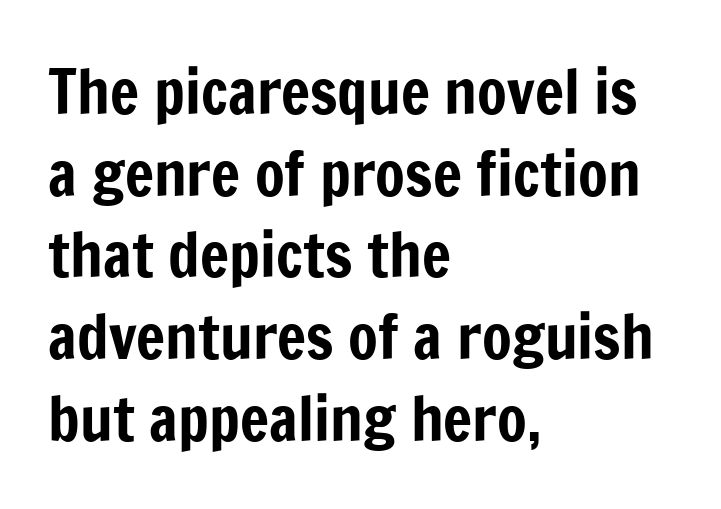
The image shows 61 px condensed sans-serif type, upright; set left-aligned, normal line spacing (1.34x), normal letter spacing, not underlined; low stroke contrast and a medium x-height.
